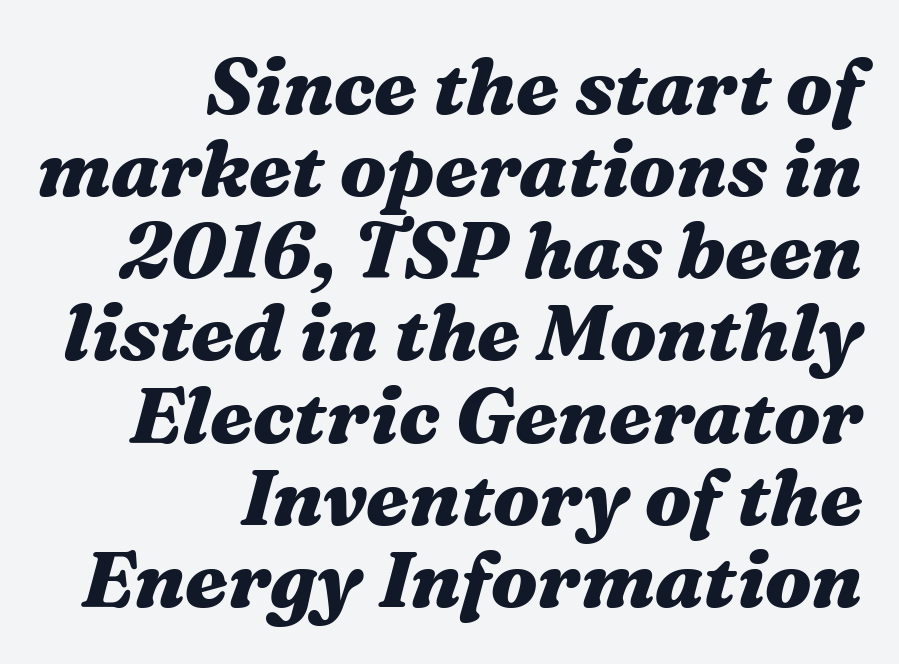
{"italic": "yes", "lean": "right", "slant_degrees": 16, "bold": "yes", "weight": "heavy", "width": "wide", "stroke_contrast": "medium", "x_height": "medium", "monospaced": "no", "underline": "no", "align": "right", "line_spacing": "tight", "line_spacing_ratio": 1.04, "letter_spacing": "normal", "letter_spacing_em": 0.0, "glyph_px": 79}
